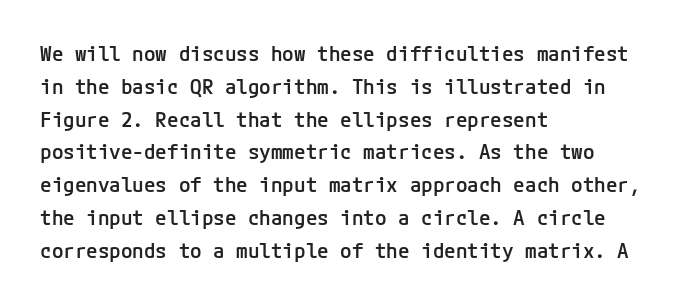
The image shows 21 px text type, upright; set left-aligned, normal line spacing (1.56x), normal letter spacing, not underlined.
